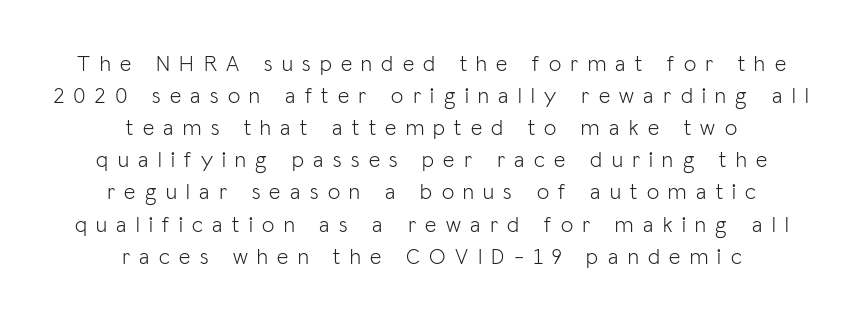
Q: Is the text bold? A: No.
Q: Is the text italic (slanted)? A: No, it is upright.
Q: Is the text underlined? A: No.
Q: How is the paragraph aligned? A: Centered.
Q: Is the spacing between letters normal or unusually wide? A: Unusually wide.
Q: Is the spacing between lines tight, normal or loose? A: Normal.
